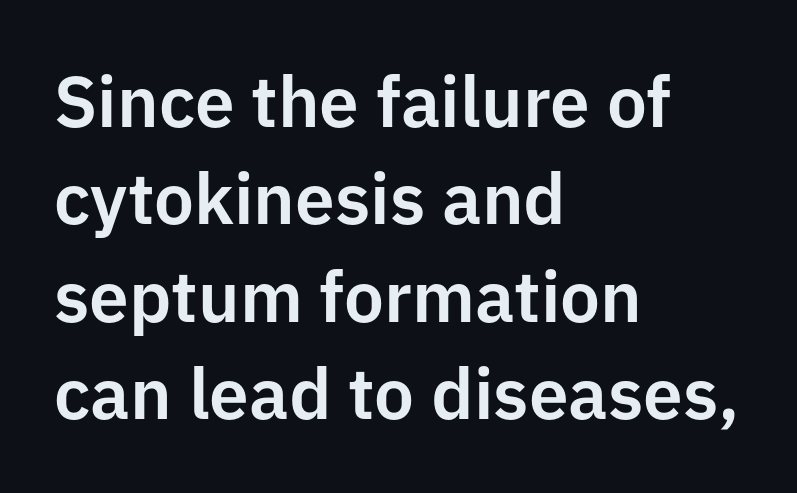
{"serif": "no", "italic": "no", "width": "normal", "stroke_contrast": "low", "x_height": "medium", "monospaced": "no", "underline": "no", "align": "left", "line_spacing": "normal", "line_spacing_ratio": 1.37, "letter_spacing": "normal", "letter_spacing_em": 0.0, "glyph_px": 71}
